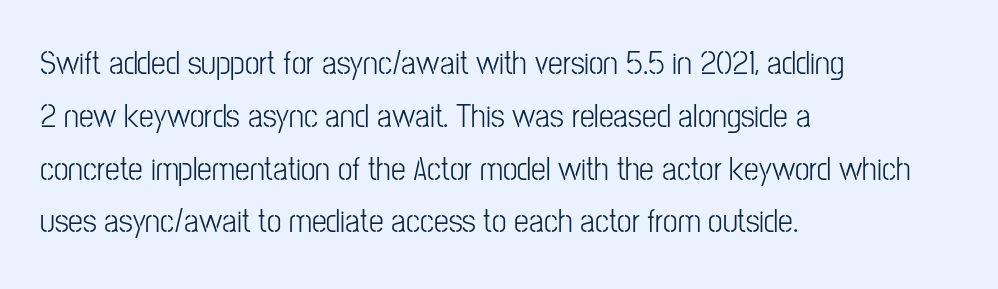
Character widths vary here, with narrow letters taking less room than wide ones. Vertical spacing — default. The glyphs in this specimen are sans serif. Between one letter and the next there's only the usual sliver of space.
